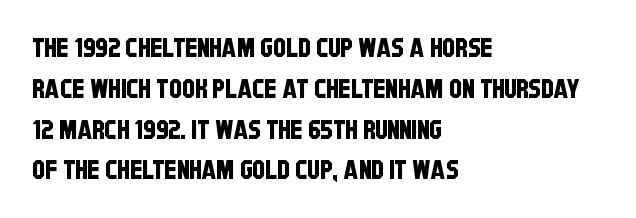
The area under the type is left untouched. Does the leading feel generous? No, just average. Does extra space separate the letters? No, they use regular spacing. Casual observation: everything's shoved over to the left.
